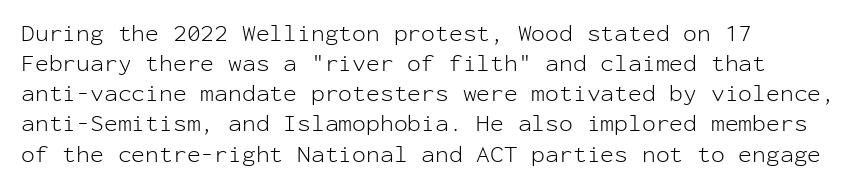
{"italic": "no", "bold": "no", "underline": "no", "align": "left", "line_spacing": "normal", "line_spacing_ratio": 1.31, "letter_spacing": "normal", "letter_spacing_em": 0.0, "glyph_px": 23}
